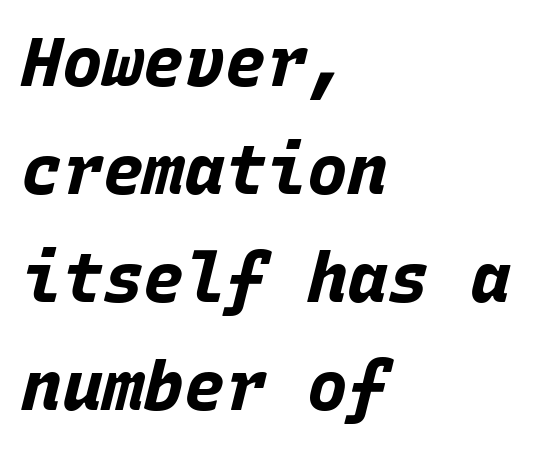
The image shows 68 px bold type, italic (leaning right), monospaced; set left-aligned, normal line spacing (1.59x), normal letter spacing, not underlined; low stroke contrast and a large x-height.
